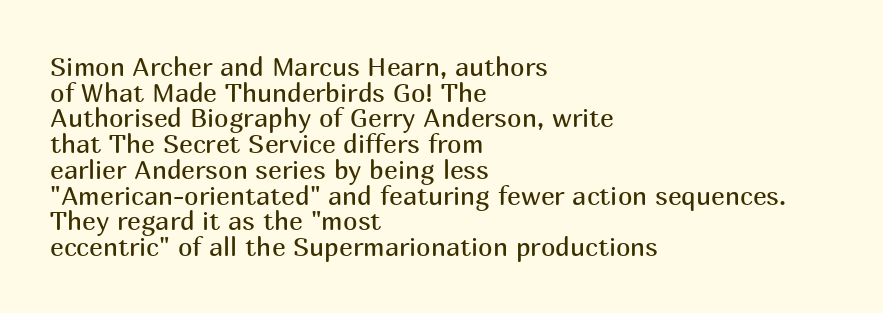
Q: Is the text bold? A: No.
Q: Is the text italic (slanted)? A: No, it is upright.
Q: Is the text underlined? A: No.
Q: How is the paragraph aligned? A: Left-aligned.
Q: Is the spacing between letters normal or unusually wide? A: Normal.
Q: Is the spacing between lines tight, normal or loose? A: Tight.
